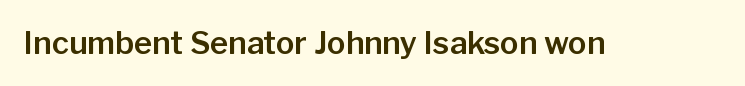
The image shows 31 px sans-serif type, upright; set normal letter spacing, not underlined; low stroke contrast and a medium x-height.
